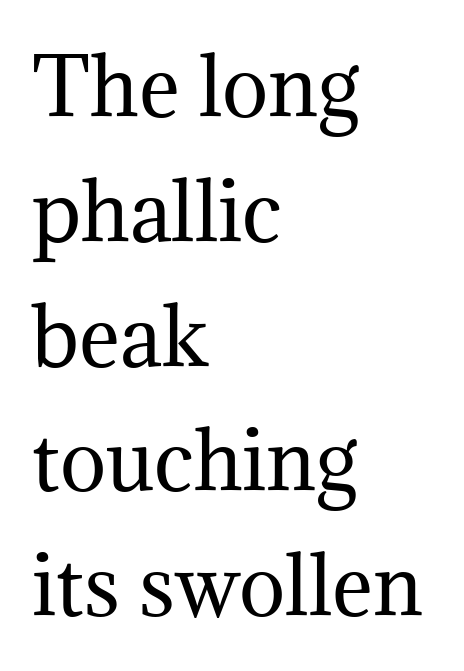
The image shows 78 px regular-weight serif type, upright; set left-aligned, normal line spacing (1.6x), normal letter spacing, not underlined; medium stroke contrast and a medium x-height.
